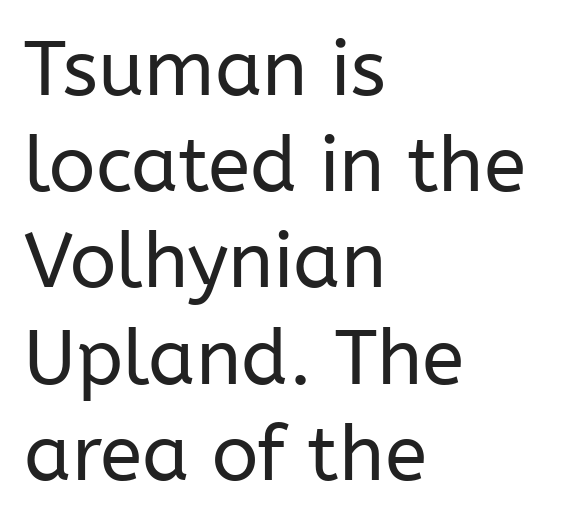
{"serif": "no", "italic": "no", "bold": "no", "weight": "regular", "width": "normal", "stroke_contrast": "low", "x_height": "medium", "monospaced": "no", "underline": "no", "align": "left", "line_spacing": "normal", "line_spacing_ratio": 1.25, "letter_spacing": "normal", "letter_spacing_em": 0.0, "glyph_px": 77}
